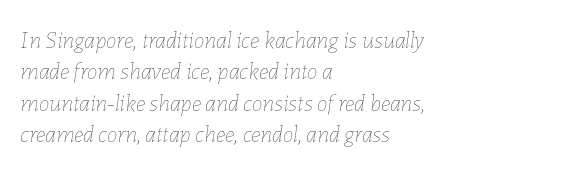
The image shows 24 px text type, italic (leaning right); set left-aligned, normal line spacing (1.31x), normal letter spacing, not underlined.
